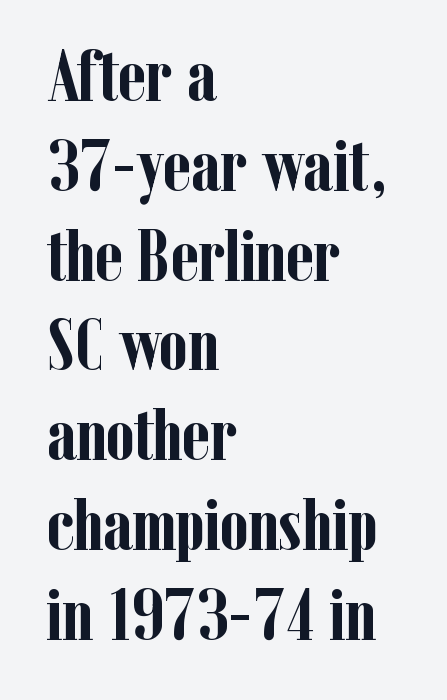
The image shows 73 px semibold, condensed serif type, upright; set left-aligned, line spacing 1.23x, normal letter spacing, not underlined; low stroke contrast and a medium x-height.
